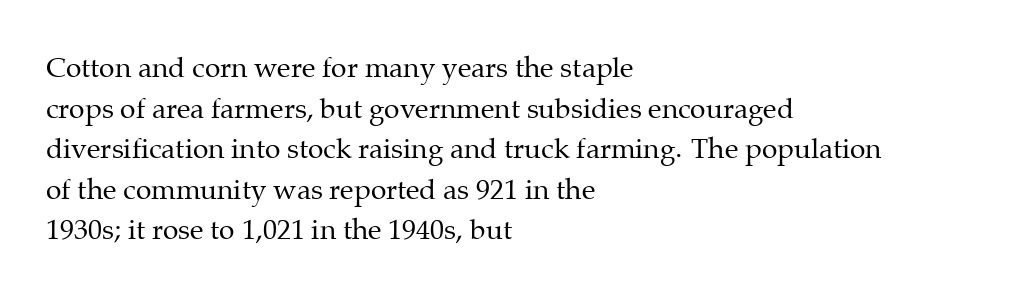
Horizontal alignment here is leftward, the default for most running prose. The type family on display is of the serif kind. Looks like regular typesetting: each glyph gets only the width it needs. The foot of each line stays bare and open. Style check: upright. Letters have the restrained weight of plain body copy at most.
